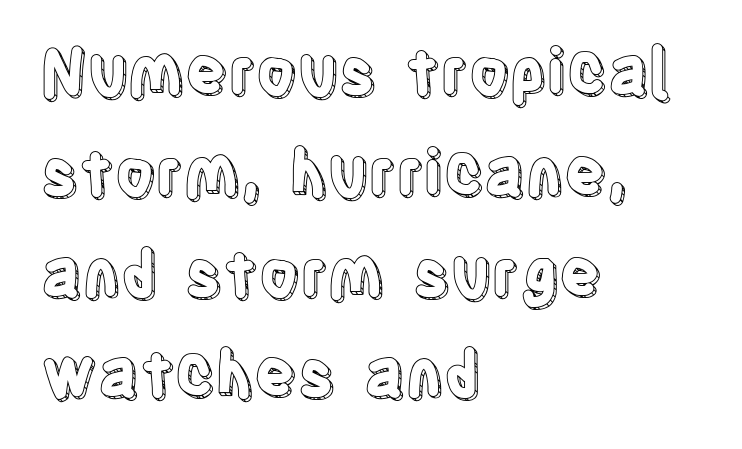
Here the designer chose a conventional face with non-uniform glyph widths. This sample is left-justified, so line endings fall wherever the words run out. Between one letter and the next there's only the usual sliver of space. Tall strokes in this sample are plumb rather than angled. Evenly set lines give the paragraph a standard silhouette.
